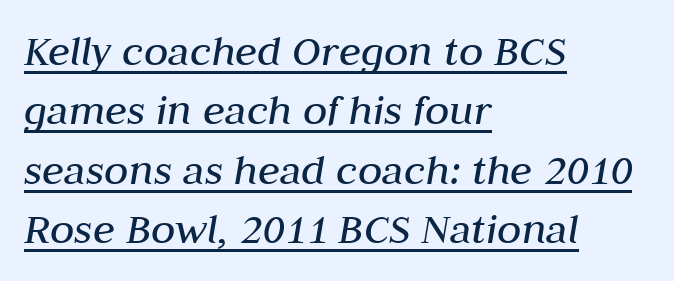
{"italic": "yes", "lean": "right", "slant_degrees": 10, "bold": "no", "weight": "regular", "width": "normal", "stroke_contrast": "medium", "x_height": "medium", "monospaced": "no", "underline": "yes", "align": "left", "line_spacing": "normal", "line_spacing_ratio": 1.32, "letter_spacing": "normal", "letter_spacing_em": 0.0, "glyph_px": 45}
